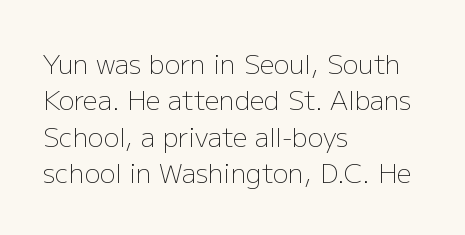
Short and long lines alike share a common starting point at left. The typeface has the unassuming heft of standard copy or less. Is the letter spacing exaggerated? No — it looks like the ordinary default. Has an underline been added? It has not. Posture: vertical.
